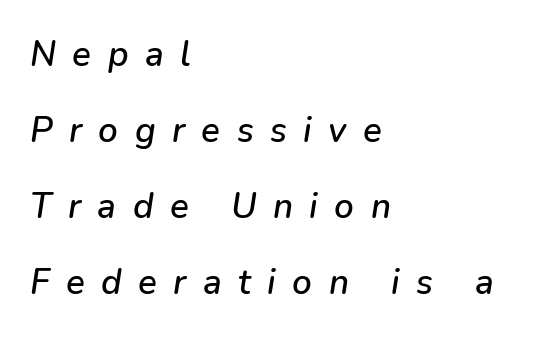
Q: Is the text italic (slanted)? A: Yes, it leans right by about 9 degrees.
Q: Is the text underlined? A: No.
Q: How is the paragraph aligned? A: Left-aligned.
Q: Is the spacing between letters normal or unusually wide? A: Unusually wide.
Q: Is the spacing between lines tight, normal or loose? A: Loose.
Q: Width (condensed, normal, or wide)? A: Normal.
Q: Stroke contrast? A: Low.
Q: x-height? A: Medium.
Q: Monospaced? A: No.
